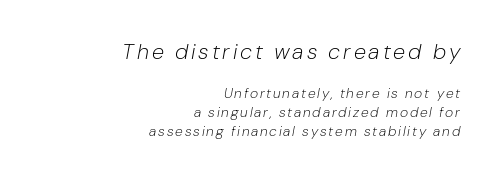
The image shows 22 px text type, italic (leaning right); set right-aligned, normal line spacing (1.35x), not underlined; the first (top) block is 1.57x larger.
